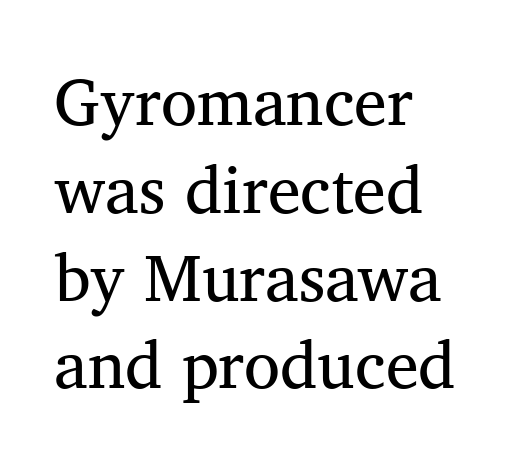
The axis of the letterforms is exactly vertical. Stroke thickness stays within the range of a standard reading face or lighter. The letters sit at their default tracking, neither squeezed nor spread. Check the space under the baseline: it is left empty. This block has exactly the height ordinary leading produces. Character widths vary here, with narrow letters taking less room than wide ones.
